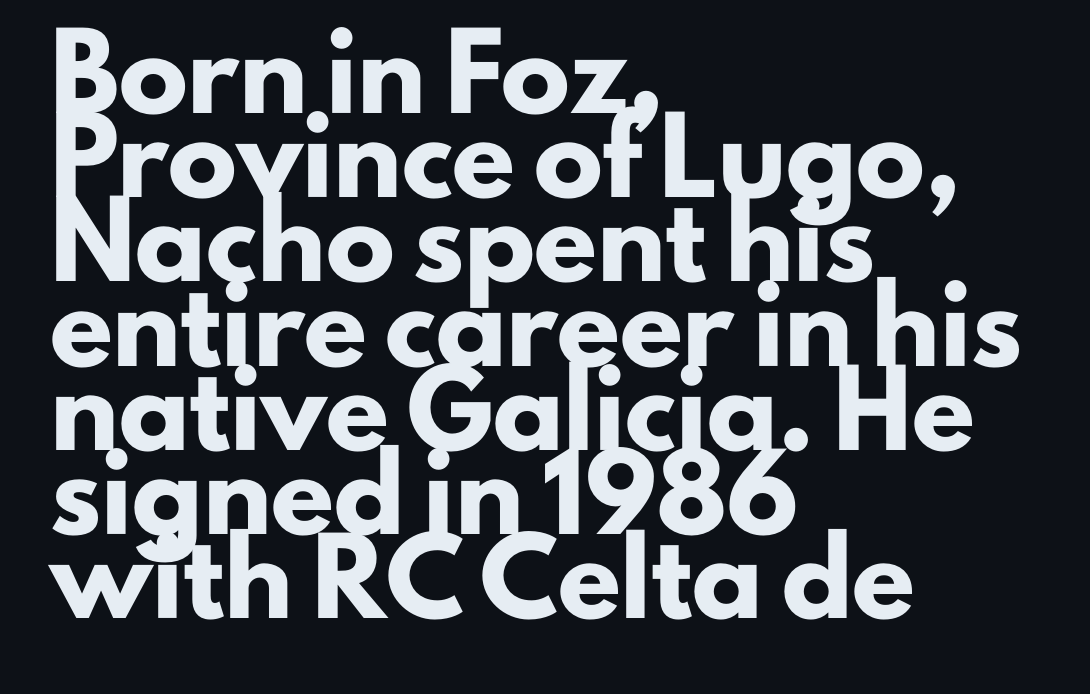
Rendered with straight, roman letterforms. These lines are rendered in a variable-pitch font. Quick note: underline off. Horizontal alignment here is leftward, the default for most running prose. The typesetting leans heavy: a genuine bold.
